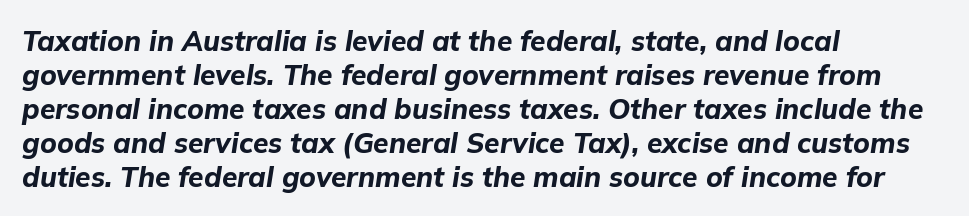
The image shows 28 px bold type, italic (leaning right); set left-aligned, line spacing 1.21x, normal letter spacing, not underlined; low stroke contrast and a medium x-height.
